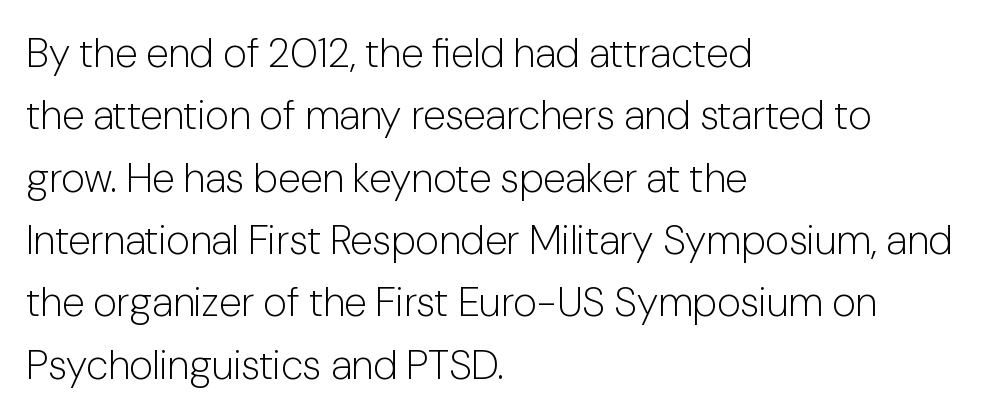
The letters stand upright; this is a roman face. Tracking value appears to be zero — textbook default spacing. How would I describe the line gaps? Plain and ordinary. Classification — sans serif. Nobody drew a line under any word here. Do the characters align in a grid? No, the font is proportional.
